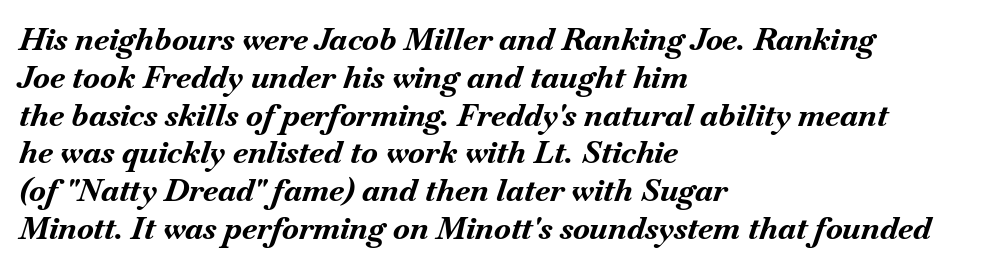
The image shows 31 px bold type, italic (leaning right); set left-aligned, line spacing 1.22x, normal letter spacing, not underlined; medium stroke contrast and a small x-height.
